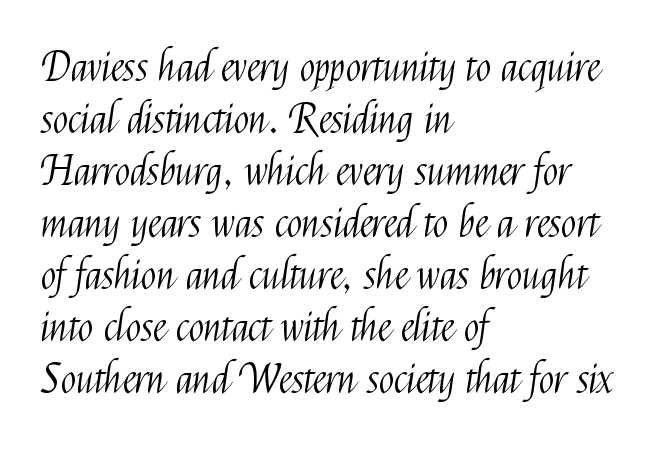
Q: Is the text bold? A: No.
Q: Is the text italic (slanted)? A: Yes.
Q: Is the typeface a serif or a sans-serif typeface? A: Sans-serif.
Q: Is the text underlined? A: No.
Q: How is the paragraph aligned? A: Left-aligned.
Q: Is the spacing between letters normal or unusually wide? A: Normal.
Q: Is the spacing between lines tight, normal or loose? A: Normal.
Q: Width (condensed, normal, or wide)? A: Condensed.
Q: Stroke contrast? A: Medium.
Q: x-height? A: Medium.
Q: Monospaced? A: No.
